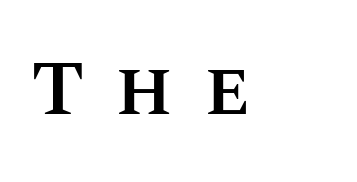
Students, note that the glyphs here are deliberately spaced far apart. Varying glyph widths throughout — classic text-font behaviour. Characters remain perfectly vertical along every line. The strip under each line holds only bare page. Its strokes are somewhat broadened, the hallmark of semibold type. Casual observation: everything's shoved over to the left.
